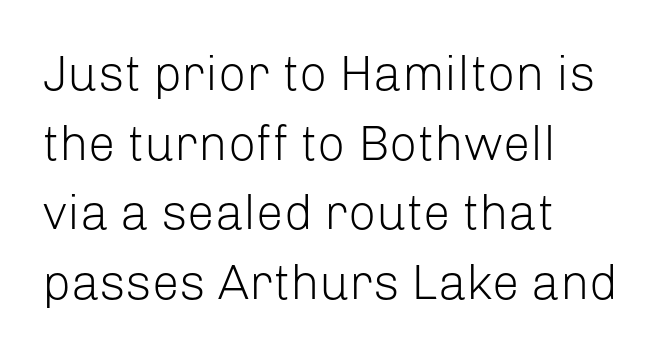
If you drew a line through each stem, it would be perfectly vertical. The vertical gap from one line to the next is medium. Standard letterfit; no display-style spreading of the glyphs. Letterform terminals end flat and unadorned throughout the passage. One-word summary of the alignment: left. Glance below the letters and you will spot only blank space.
